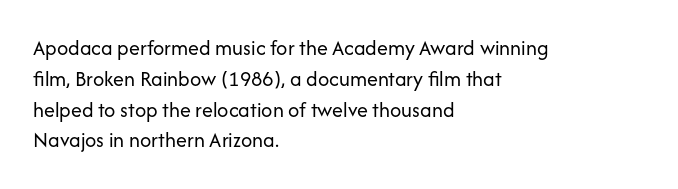
{"italic": "no", "bold": "no", "underline": "no", "align": "left", "line_spacing": "normal", "line_spacing_ratio": 1.4, "letter_spacing": "normal", "letter_spacing_em": 0.0, "glyph_px": 22}
